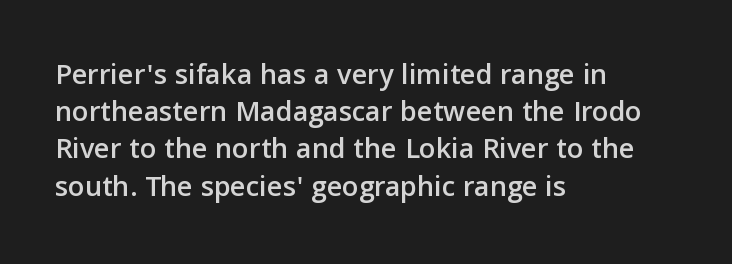
The image shows 30 px sans-serif type, upright; set left-aligned, line spacing 1.24x, normal letter spacing, not underlined; low stroke contrast and a medium x-height.
